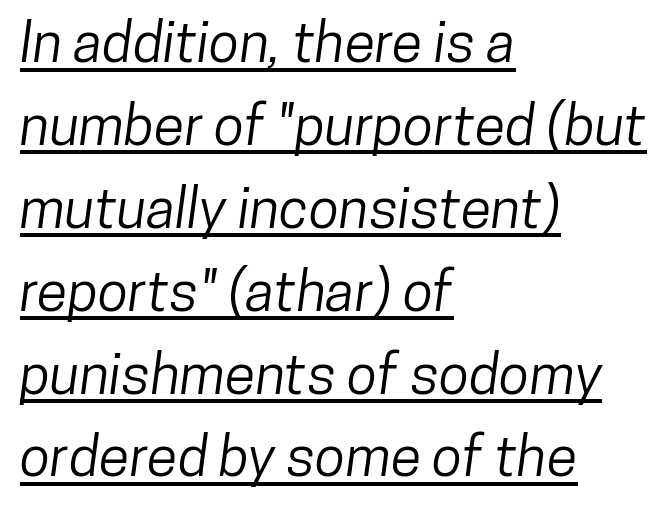
Q: Is the typeface a serif or a sans-serif typeface? A: Sans-serif.
Q: Is the text underlined? A: Yes.
Q: How is the paragraph aligned? A: Left-aligned.
Q: Is the spacing between letters normal or unusually wide? A: Normal.
Q: Is the spacing between lines tight, normal or loose? A: Normal.
Q: Width (condensed, normal, or wide)? A: Condensed.
Q: Stroke contrast? A: Low.
Q: x-height? A: Medium.
Q: Monospaced? A: No.
